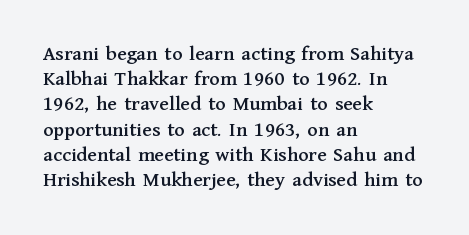
Q: Is the text italic (slanted)? A: No, it is upright.
Q: Is the text underlined? A: No.
Q: How is the paragraph aligned? A: Left-aligned.
Q: Is the spacing between letters normal or unusually wide? A: Normal.
